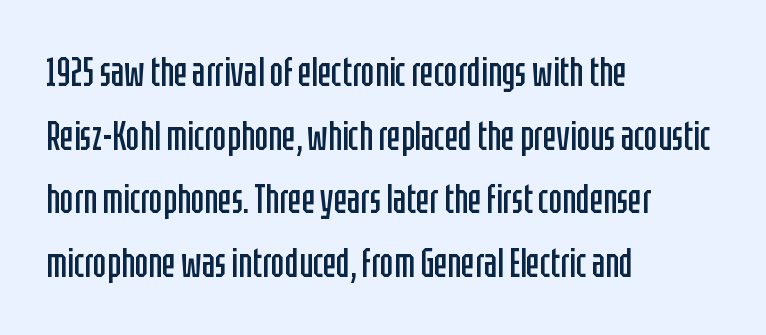
Q: Is the text bold? A: No.
Q: Is the text italic (slanted)? A: No, it is upright.
Q: Is the typeface a serif or a sans-serif typeface? A: Sans-serif.
Q: Is the text underlined? A: No.
Q: How is the paragraph aligned? A: Left-aligned.
Q: Is the spacing between letters normal or unusually wide? A: Normal.
Q: Is the spacing between lines tight, normal or loose? A: Normal.
Q: Width (condensed, normal, or wide)? A: Condensed.
Q: Stroke contrast? A: Low.
Q: x-height? A: Large.
Q: Monospaced? A: No.
